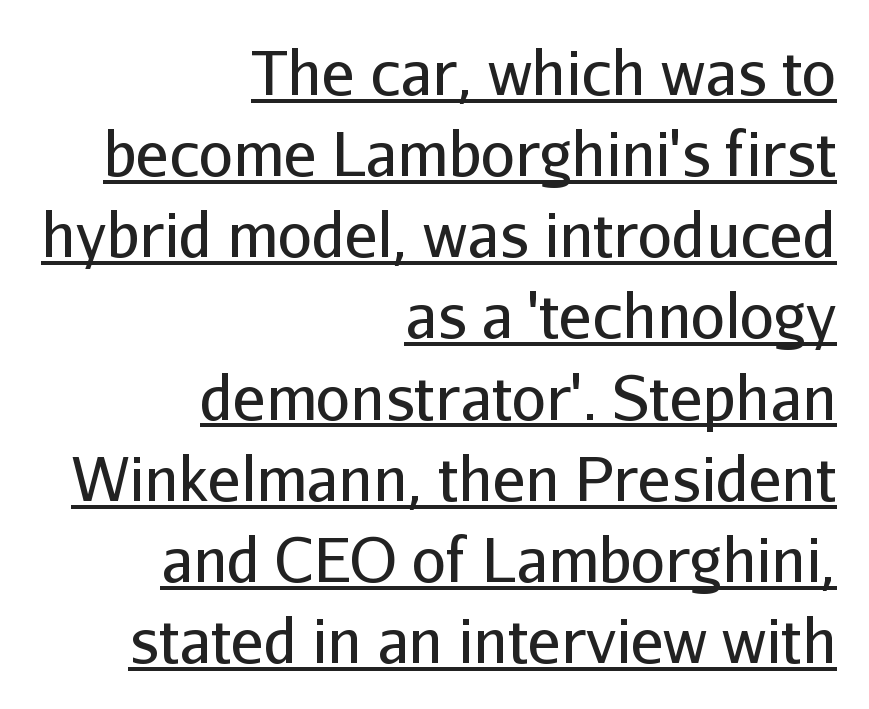
One-word summary of the alignment: right. Tracking here is standard; glyphs follow each other at the usual distance. The rendered words wear a rule along their underside. These lines are rendered in a variable-pitch font. Leading: standard. Note: no serifs on the glyphs.
